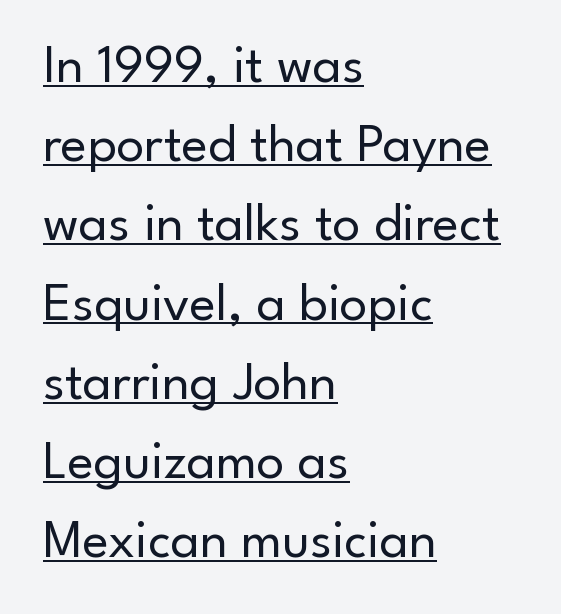
Q: Is the text bold? A: No.
Q: Is the text italic (slanted)? A: No, it is upright.
Q: Is the typeface a serif or a sans-serif typeface? A: Sans-serif.
Q: Is the text underlined? A: Yes.
Q: How is the paragraph aligned? A: Left-aligned.
Q: Is the spacing between letters normal or unusually wide? A: Normal.
Q: Is the spacing between lines tight, normal or loose? A: Normal.
Q: Width (condensed, normal, or wide)? A: Normal.
Q: Stroke contrast? A: Low.
Q: x-height? A: Small.
Q: Monospaced? A: No.
